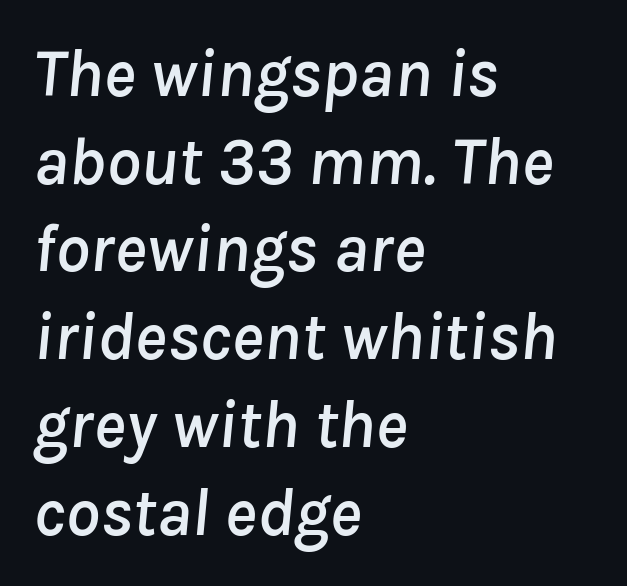
Q: Is the text italic (slanted)? A: Yes, it leans right by about 8 degrees.
Q: Is the text underlined? A: No.
Q: How is the paragraph aligned? A: Left-aligned.
Q: Is the spacing between letters normal or unusually wide? A: Normal.
Q: Is the spacing between lines tight, normal or loose? A: Normal.
Q: Width (condensed, normal, or wide)? A: Normal.
Q: Stroke contrast? A: Low.
Q: x-height? A: Medium.
Q: Monospaced? A: No.
